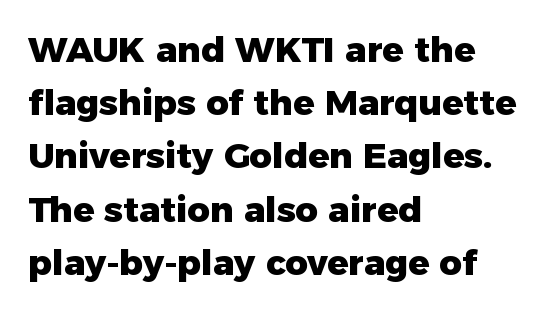
Q: Is the text bold? A: Yes.
Q: Is the text italic (slanted)? A: No, it is upright.
Q: Is the typeface a serif or a sans-serif typeface? A: Sans-serif.
Q: Is the text underlined? A: No.
Q: How is the paragraph aligned? A: Left-aligned.
Q: Is the spacing between letters normal or unusually wide? A: Normal.
Q: Is the spacing between lines tight, normal or loose? A: Normal.
Q: Width (condensed, normal, or wide)? A: Normal.
Q: Stroke contrast? A: Low.
Q: x-height? A: Medium.
Q: Monospaced? A: No.
